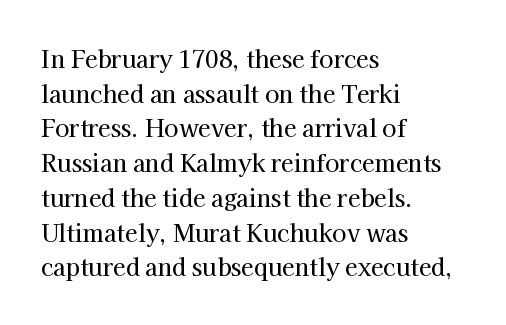
The image shows 23 px text type, upright; set left-aligned, normal line spacing (1.51x), normal letter spacing, not underlined.
